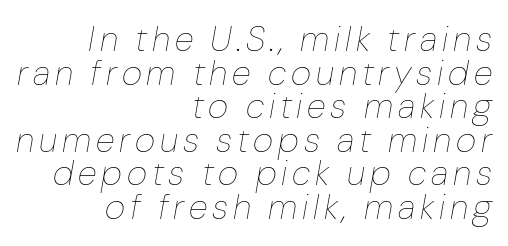
The image shows 35 px thin type, italic (leaning right); set right-aligned, tight line spacing (0.96x), not underlined; low stroke contrast and a medium x-height.
